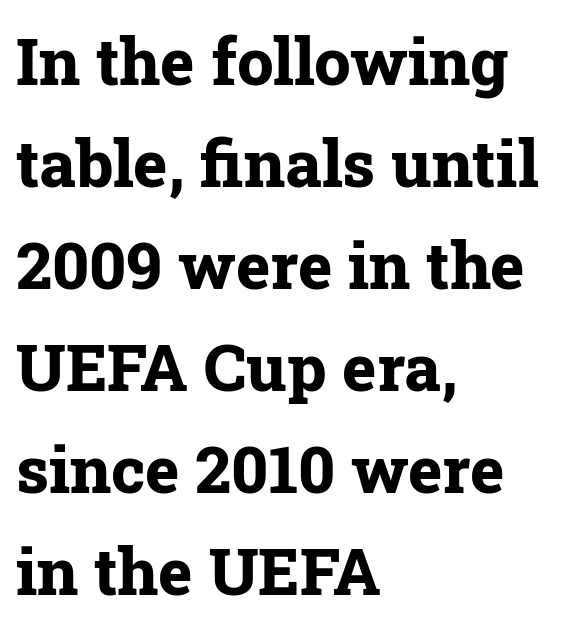
Q: Is the text bold? A: Yes.
Q: Is the text italic (slanted)? A: No, it is upright.
Q: Is the typeface a serif or a sans-serif typeface? A: Serif.
Q: Is the text underlined? A: No.
Q: How is the paragraph aligned? A: Left-aligned.
Q: Is the spacing between letters normal or unusually wide? A: Normal.
Q: Is the spacing between lines tight, normal or loose? A: Normal.
Q: Width (condensed, normal, or wide)? A: Normal.
Q: Stroke contrast? A: Low.
Q: x-height? A: Medium.
Q: Monospaced? A: No.
